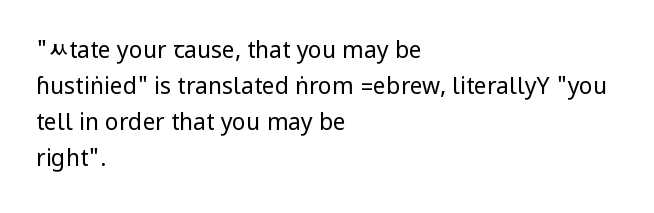
{"italic": "no", "bold": "no", "underline": "no", "align": "left", "line_spacing": "normal", "line_spacing_ratio": 1.57, "letter_spacing": "normal", "letter_spacing_em": 0.0, "glyph_px": 23}
